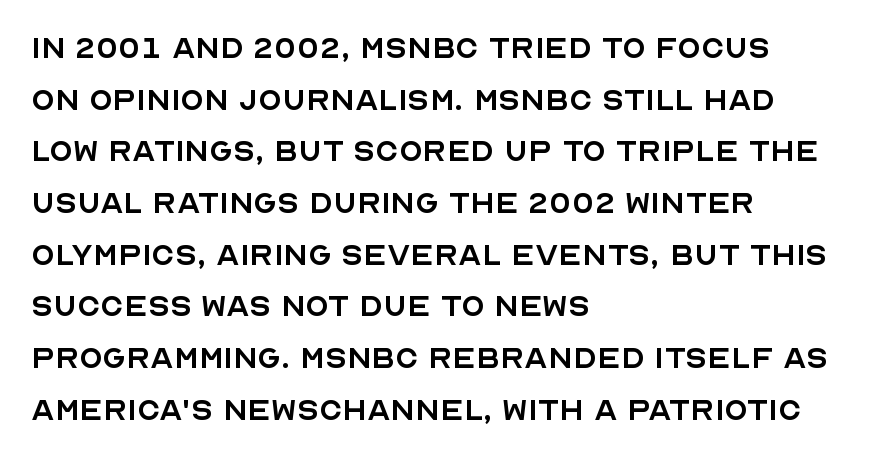
The compositor pushed each line to the left boundary. I'd call this a sans setting — the letters go barefoot. Stroke thickness stays within the range of a standard reading face or lighter. Tracking value appears to be zero — textbook default spacing. Line spacing here is normal. A typesetter would call this proportional, since set widths differ per character.
